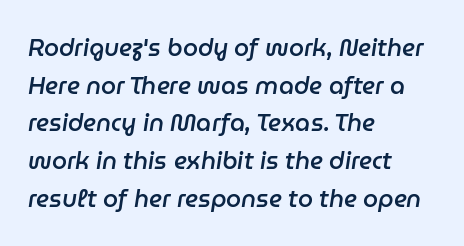
Q: Is the text bold? A: Semi-bold.
Q: Is the text italic (slanted)? A: Yes, it leans right by about 9 degrees.
Q: Is the text underlined? A: No.
Q: How is the paragraph aligned? A: Left-aligned.
Q: Is the spacing between letters normal or unusually wide? A: Normal.
Q: Is the spacing between lines tight, normal or loose? A: Normal.
